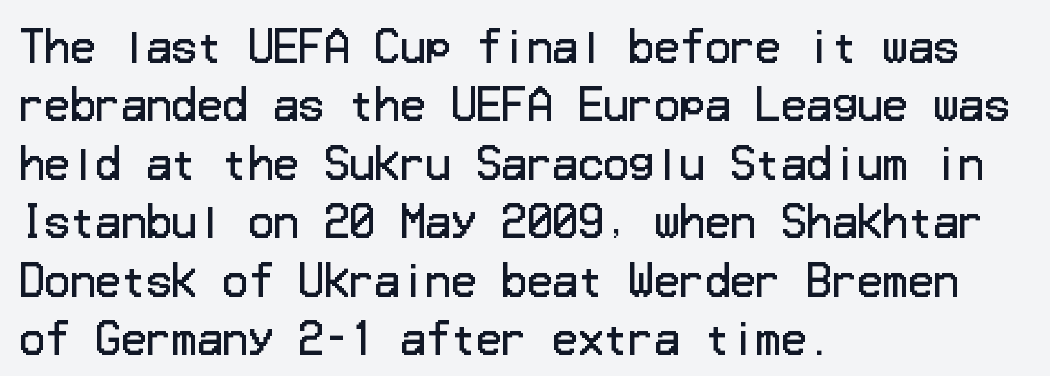
Q: Is the text bold? A: No.
Q: Is the text italic (slanted)? A: No, it is upright.
Q: Is the typeface a serif or a sans-serif typeface? A: Sans-serif.
Q: Is the text underlined? A: No.
Q: How is the paragraph aligned? A: Left-aligned.
Q: Is the spacing between letters normal or unusually wide? A: Normal.
Q: Is the spacing between lines tight, normal or loose? A: Normal.
Q: Width (condensed, normal, or wide)? A: Normal.
Q: Stroke contrast? A: Low.
Q: x-height? A: Medium.
